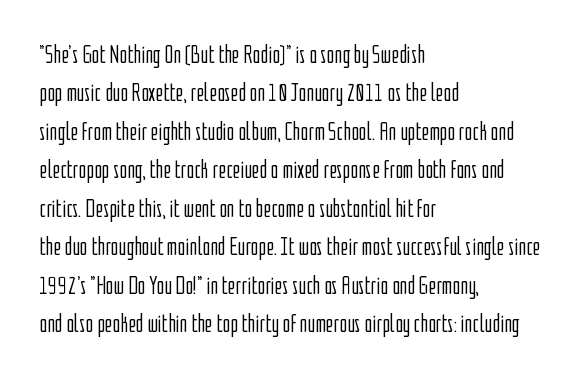
Leftover space on each line is placed entirely after the last word. The font sits on the lighter half of the weight spectrum, regular included. Here the glyphs are tracked normally, forming tight word shapes. Evenly set lines give the paragraph a standard silhouette. The area under the type is left untouched. The letters stand upright; this is a roman face.
